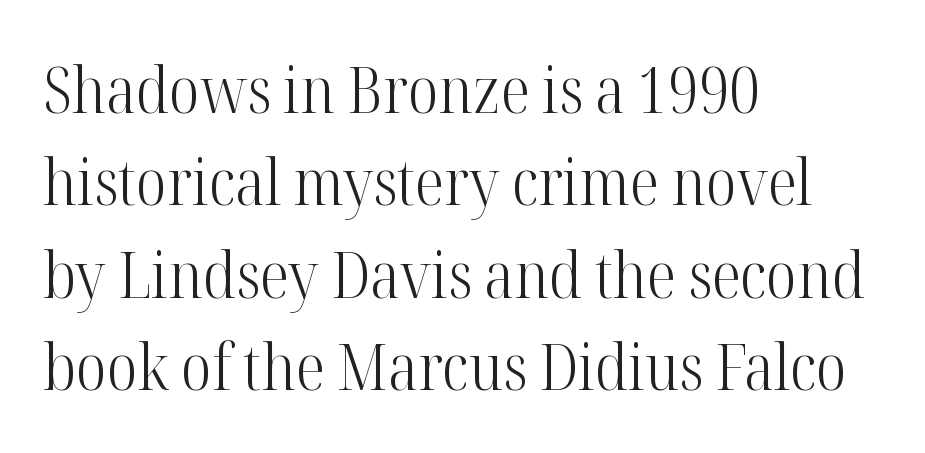
The image shows 65 px light, condensed serif type, upright; set left-aligned, normal line spacing (1.42x), normal letter spacing, not underlined; high stroke contrast and a medium x-height.
